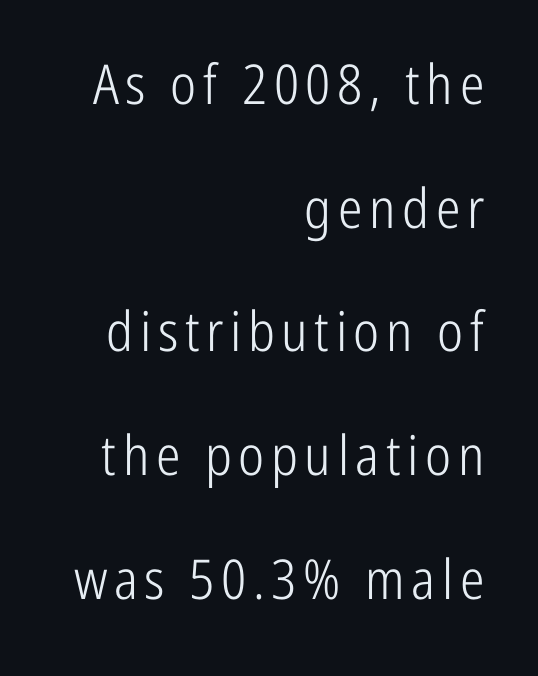
The type sits square on the baseline with zero lean. Loosely led — the rows are spread out. A quiet, ordinary-to-light weight characterises the typeface. The foot of each line stays bare and open. Which margin do the lines hug? The right one — the left edge is uneven.
